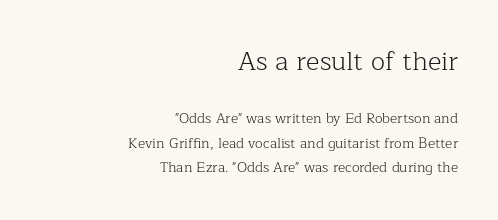
Q: Is the text bold? A: No.
Q: Is the text italic (slanted)? A: No, it is upright.
Q: Is the text underlined? A: No.
Q: How is the paragraph aligned? A: Right-aligned.
Q: Is the spacing between letters normal or unusually wide? A: Normal.
Q: Which block of text is set in a larger size, the first (top) or the second (bottom)? A: The first (top) one.
